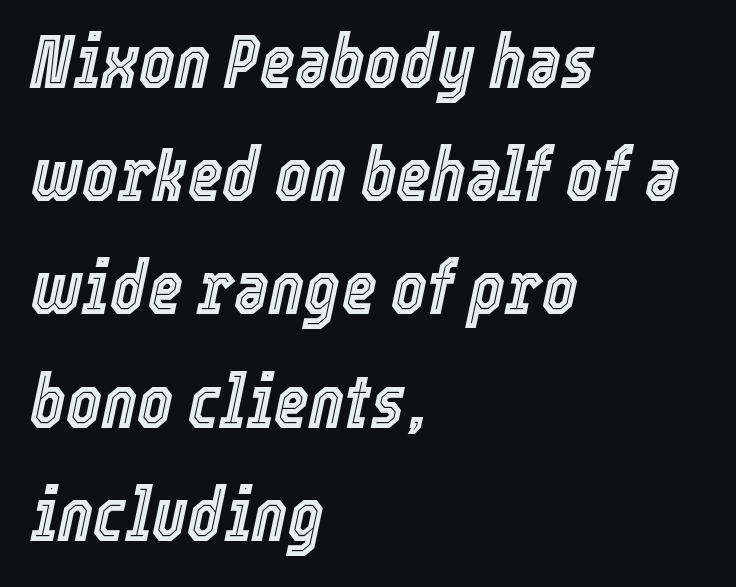
The image shows 75 px condensed type, italic (leaning right); set left-aligned, normal line spacing (1.51x), normal letter spacing, not underlined; a medium x-height.
